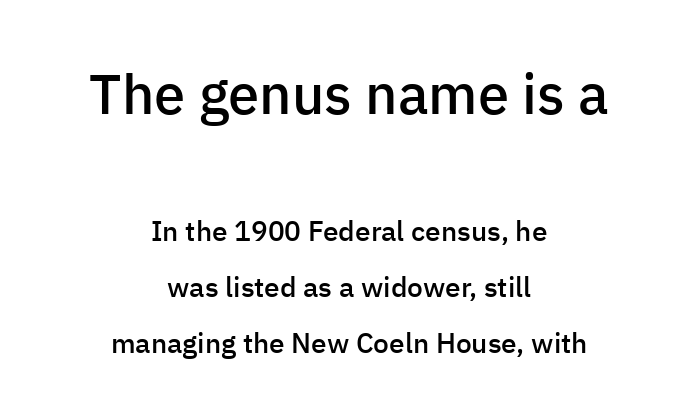
The image shows 56 px semibold sans-serif type, upright; set centered, loose line spacing (2.0x), normal letter spacing, not underlined; the first (top) block is 2.0x larger; low stroke contrast and a medium x-height.
